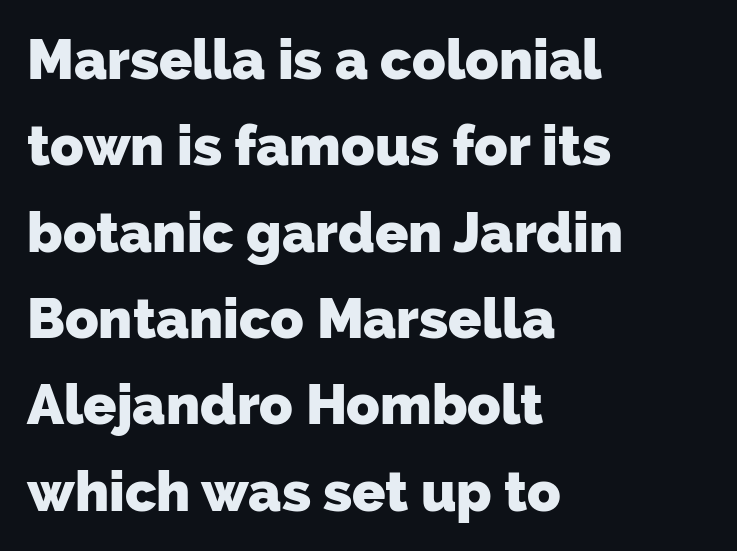
Q: Is the text bold? A: Yes.
Q: Is the typeface a serif or a sans-serif typeface? A: Sans-serif.
Q: Is the text underlined? A: No.
Q: How is the paragraph aligned? A: Left-aligned.
Q: Is the spacing between letters normal or unusually wide? A: Normal.
Q: Is the spacing between lines tight, normal or loose? A: Normal.
Q: Width (condensed, normal, or wide)? A: Normal.
Q: Stroke contrast? A: Low.
Q: x-height? A: Medium.
Q: Monospaced? A: No.
